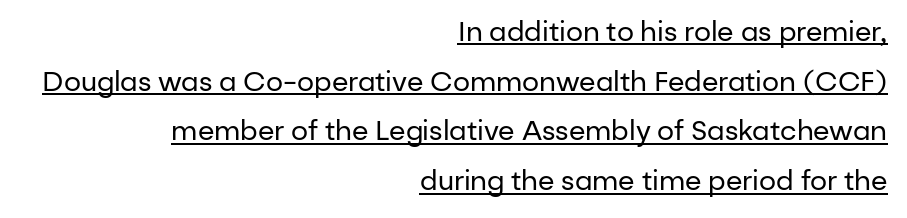
Compared with typical body copy, the letter spacing here is the same. A continuous stroke trails under the words, as in a hyperlink. The strokes are not fattened; the text isn't bold. Is the block centered? No — it sits flush against the right margin.
